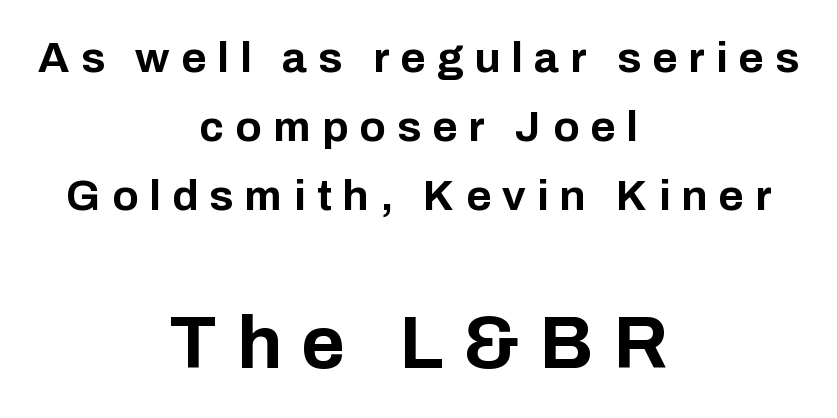
The image shows 75 px bold sans-serif type, upright; set centered, normal line spacing (1.61x), unusually wide letter spacing (+0.26 em), not underlined; the second (bottom) block is 1.74x larger; low stroke contrast and a medium x-height.
